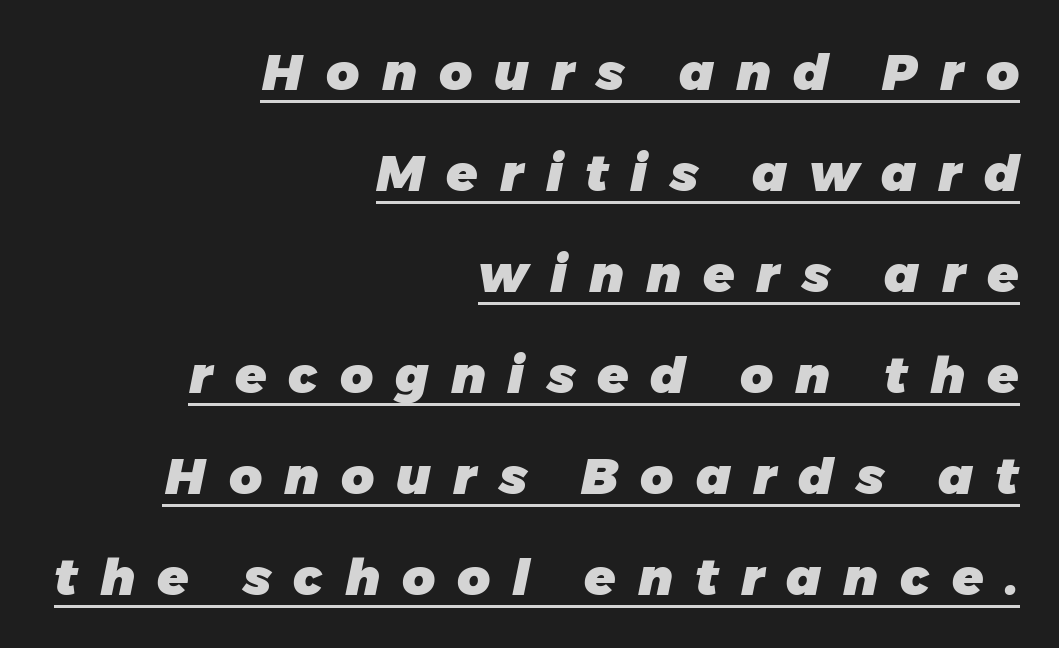
Words appear elongated and porous because spacing is wide. Airy leading. Proportional: the letters do not fall into vertical columns. In designer terms, the underline attribute is active on this setting. Right-aligned paragraph, ragged on the left. There's an unmistakable incline to the writing here.
